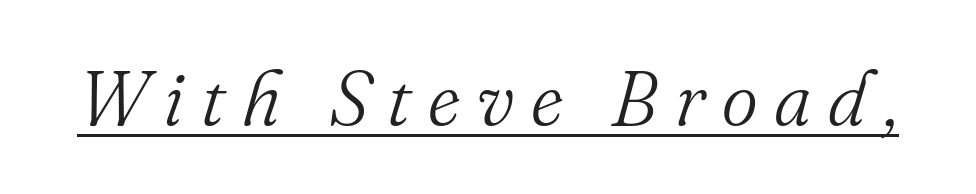
Honestly, the letter spacing is so wide it's the main thing you notice. Regarding serifs, this sample has them. Note the varied advance widths — an 'i' is clearly narrower than an 'm'. Honestly, the underline is the first thing you notice here. The glyphs look as if they've been sheared to an angle.
